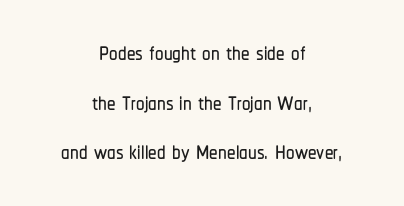
The image shows 34 px condensed sans-serif type, upright; set centered, normal line spacing (1.46x), normal letter spacing, not underlined; low stroke contrast and a medium x-height.
